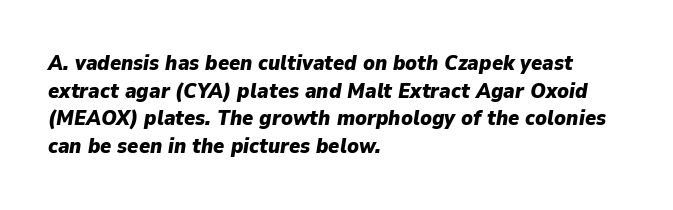
The image shows 21 px bold type, italic (leaning right); set left-aligned, normal line spacing (1.32x), normal letter spacing, not underlined.
